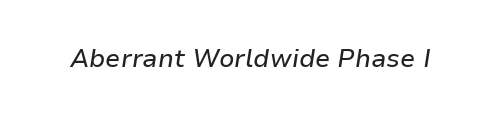
{"italic": "yes", "lean": "right", "slant_degrees": 9, "underline": "no", "letter_spacing": "normal", "letter_spacing_em": 0.0, "glyph_px": 25}
